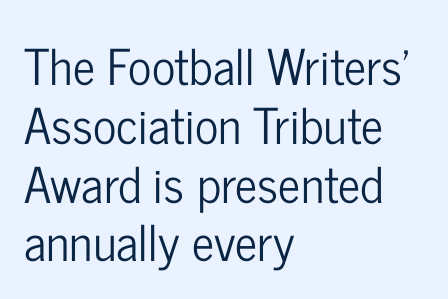
Q: Is the text italic (slanted)? A: No, it is upright.
Q: Is the typeface a serif or a sans-serif typeface? A: Sans-serif.
Q: Is the text underlined? A: No.
Q: How is the paragraph aligned? A: Left-aligned.
Q: Is the spacing between letters normal or unusually wide? A: Normal.
Q: Width (condensed, normal, or wide)? A: Condensed.
Q: Stroke contrast? A: Low.
Q: x-height? A: Medium.
Q: Monospaced? A: No.
